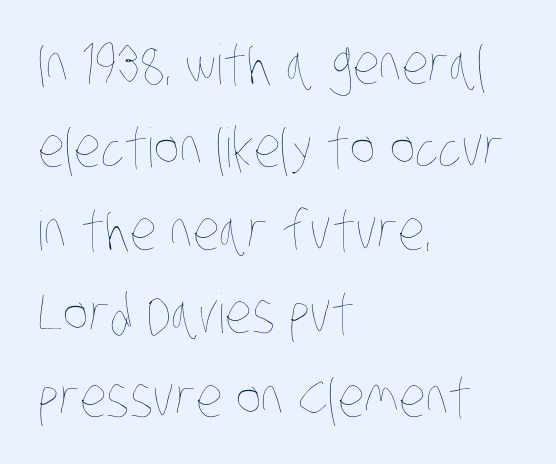
The block of text has a typical density, with ordinary space between rows. The face looks like a standard text weight, possibly lighter. Plain, unruled lines of type. Proportional: the letters do not fall into vertical columns.
